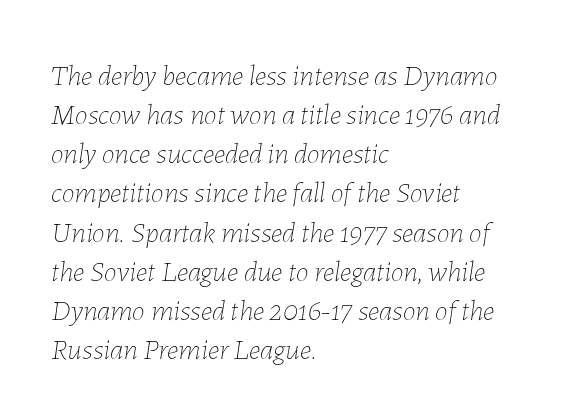
The image shows 29 px thin type, italic (leaning right); set left-aligned, normal line spacing (1.35x), normal letter spacing, not underlined; low stroke contrast and a medium x-height.
